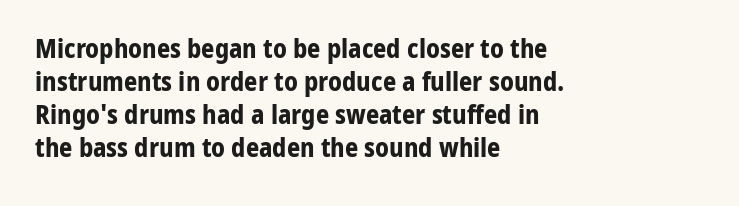
{"italic": "no", "bold": "yes", "underline": "no", "align": "left", "line_spacing": "normal", "line_spacing_ratio": 1.27, "letter_spacing": "normal", "letter_spacing_em": 0.0, "glyph_px": 26}
